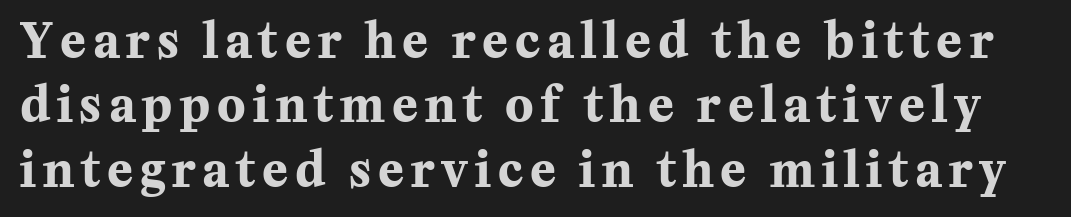
{"serif": "yes", "italic": "no", "bold": "yes", "weight": "bold", "width": "normal", "stroke_contrast": "medium", "x_height": "medium", "monospaced": "no", "underline": "no", "line_spacing": "normal", "line_spacing_ratio": 1.37, "glyph_px": 47}
